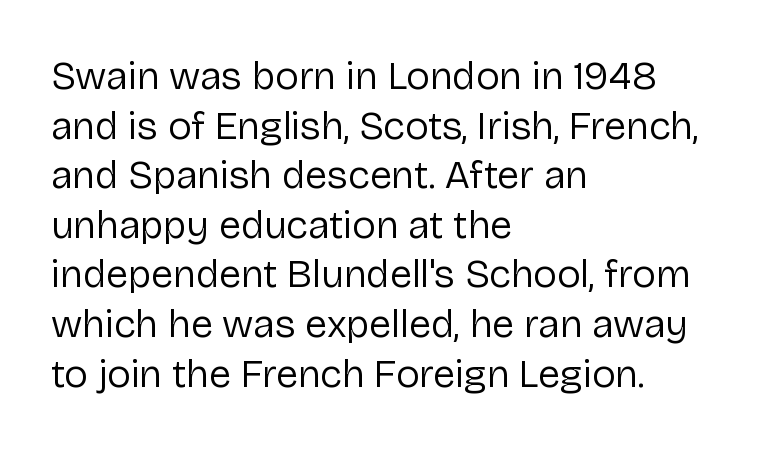
{"serif": "no", "italic": "no", "bold": "no", "weight": "regular", "width": "normal", "stroke_contrast": "low", "x_height": "medium", "monospaced": "no", "underline": "no", "align": "left", "line_spacing_ratio": 1.24, "letter_spacing": "normal", "letter_spacing_em": 0.0, "glyph_px": 40}
